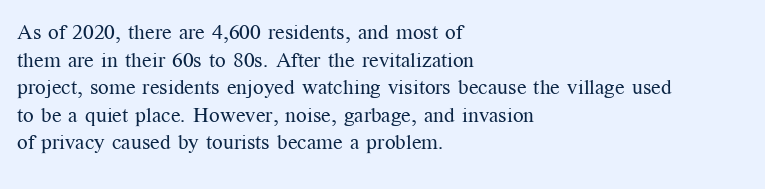
Teacher's note: observe the even left margin — that is flush-left alignment. The line texture is even and compact thanks to regular tracking. The lettering stays uniformly vertical, giving the passage a roman look. The baseline area is clear.
